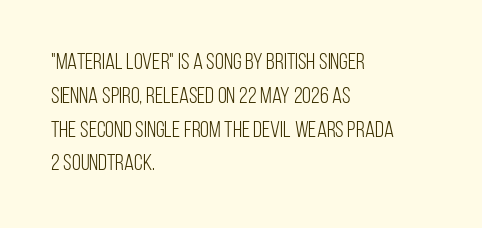
Q: Is the text bold? A: No.
Q: Is the text italic (slanted)? A: No, it is upright.
Q: Is the text underlined? A: No.
Q: How is the paragraph aligned? A: Left-aligned.
Q: Is the spacing between letters normal or unusually wide? A: Normal.
Q: Is the spacing between lines tight, normal or loose? A: Normal.
